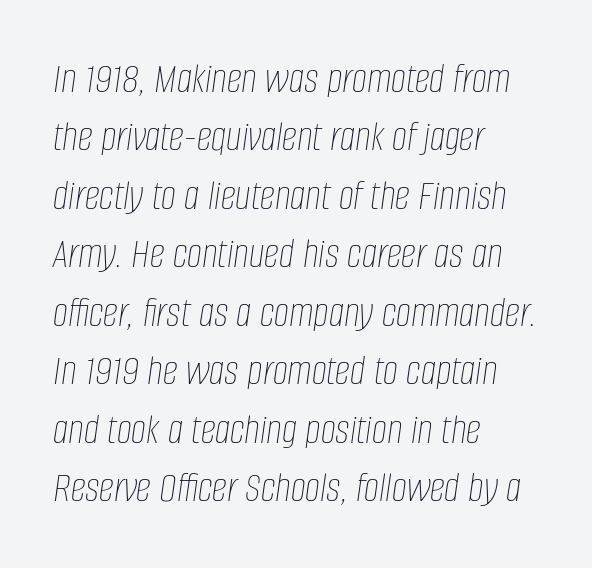
{"italic": "yes", "lean": "right", "slant_degrees": 8, "bold": "no", "weight": "thin", "width": "condensed", "stroke_contrast": "low", "x_height": "large", "monospaced": "no", "underline": "no", "align": "left", "line_spacing": "normal", "line_spacing_ratio": 1.36, "letter_spacing": "normal", "letter_spacing_em": 0.0, "glyph_px": 43}
